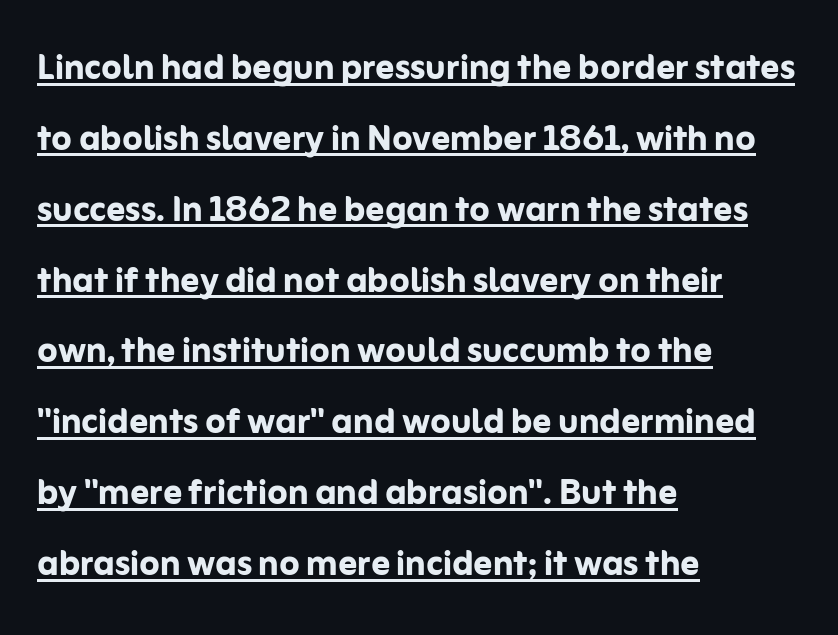
{"serif": "no", "italic": "no", "bold": "yes", "weight": "semibold", "width": "normal", "stroke_contrast": "low", "x_height": "medium", "monospaced": "no", "underline": "yes", "align": "left", "line_spacing": "normal", "line_spacing_ratio": 1.54, "letter_spacing": "normal", "letter_spacing_em": 0.0, "glyph_px": 46}
